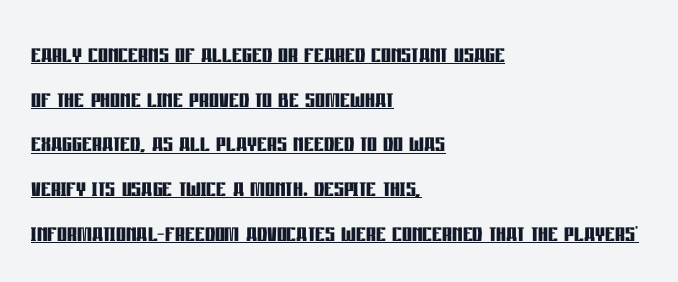
The rows are spaced the way most documents space them. The specimen reads as upright at a glance. Nope, no serifs anywhere on these letters. Characters follow at the spacing the type designer built in. The rendering uses the underline text-decoration.
